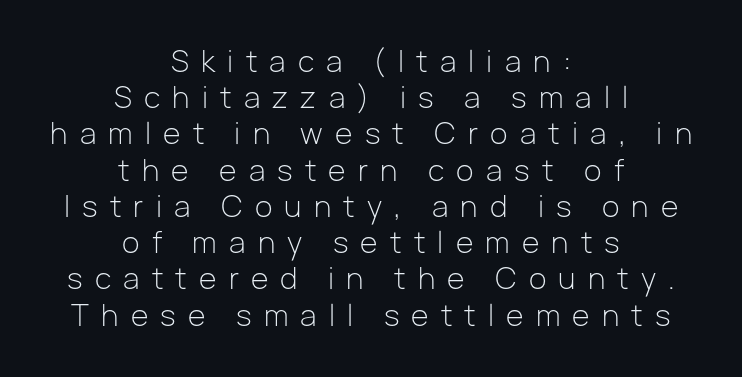
Q: Is the text bold? A: No.
Q: Is the text italic (slanted)? A: No, it is upright.
Q: Is the typeface a serif or a sans-serif typeface? A: Sans-serif.
Q: Is the text underlined? A: No.
Q: How is the paragraph aligned? A: Centered.
Q: Is the spacing between letters normal or unusually wide? A: Unusually wide.
Q: Is the spacing between lines tight, normal or loose? A: Normal.
Q: Width (condensed, normal, or wide)? A: Normal.
Q: Stroke contrast? A: Low.
Q: x-height? A: Medium.
Q: Monospaced? A: No.
